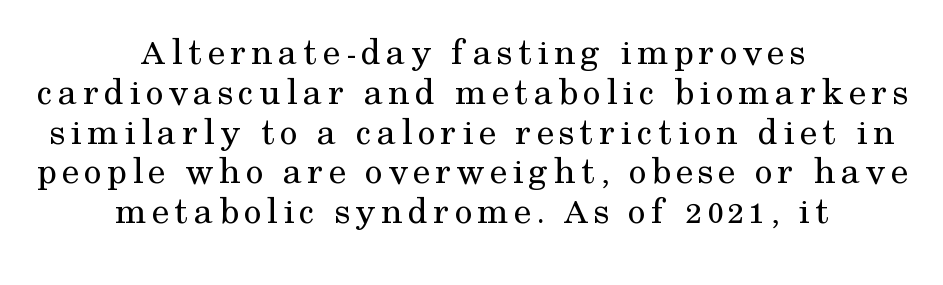
The image shows 39 px regular-weight serif type, upright; set centered, tight line spacing (1.02x), not underlined; medium stroke contrast and a medium x-height.
